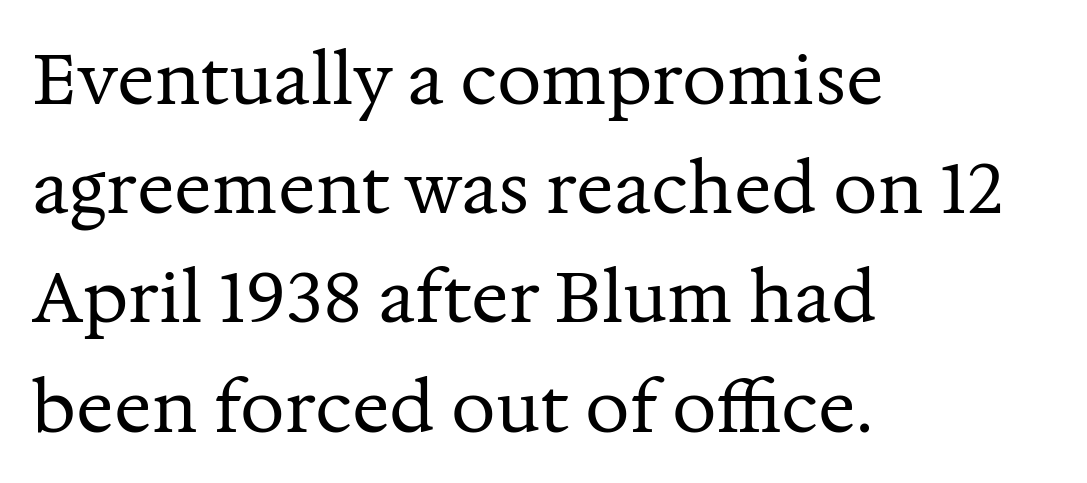
The image shows 70 px regular-weight serif type, upright; set left-aligned, normal line spacing (1.56x), normal letter spacing, not underlined; medium stroke contrast and a medium x-height.
